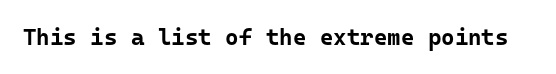
The image shows 23 px bold type, upright; set normal letter spacing, not underlined.
